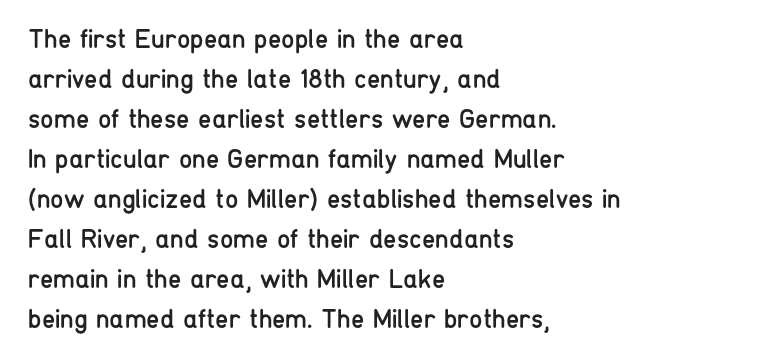
Q: Is the text bold? A: No.
Q: Is the text italic (slanted)? A: No, it is upright.
Q: Is the text underlined? A: No.
Q: How is the paragraph aligned? A: Left-aligned.
Q: Is the spacing between letters normal or unusually wide? A: Normal.
Q: Is the spacing between lines tight, normal or loose? A: Normal.
